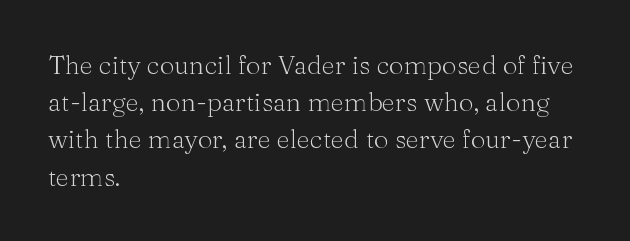
The image shows 26 px text type, upright; set left-aligned, normal line spacing (1.43x), normal letter spacing, not underlined.
